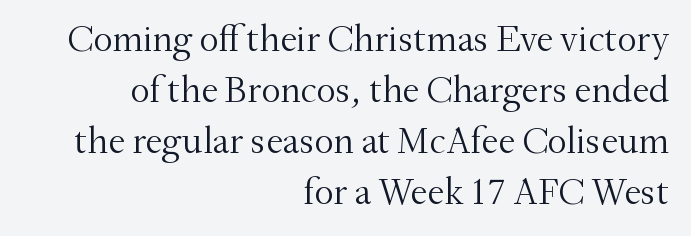
Baseline-to-baseline distance is the conventional proportion of letter height. The words here are not underlined. If you drew a line through each stem, it would be perfectly vertical. Classification — serif. Glyph-to-glyph distance matches everyday printed text. Weight: regular or lighter.
